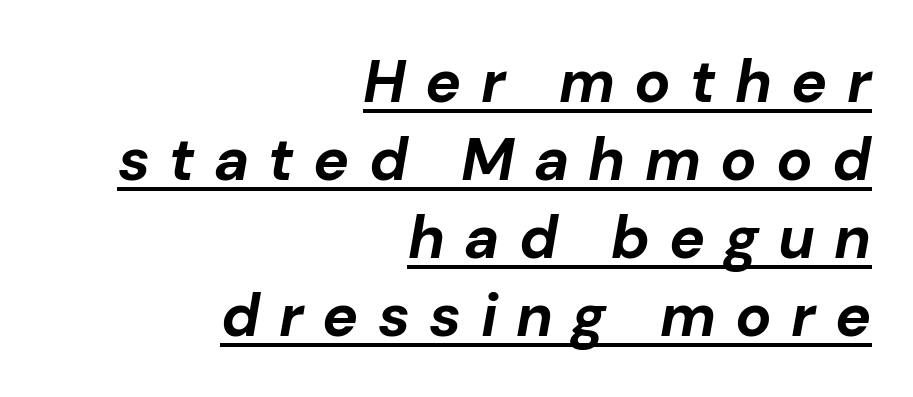
The image shows 60 px bold type, italic (leaning right); set right-aligned, normal line spacing (1.3x), unusually wide letter spacing (+0.32 em), underlined; low stroke contrast and a medium x-height.
